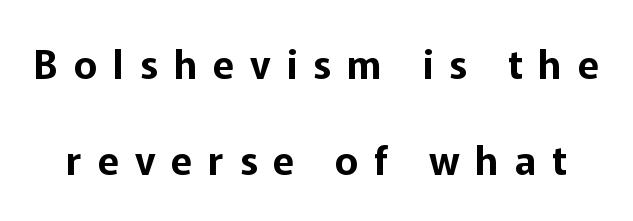
{"serif": "no", "italic": "no", "width": "normal", "stroke_contrast": "low", "x_height": "medium", "monospaced": "no", "underline": "no", "line_spacing": "loose", "line_spacing_ratio": 2.47, "letter_spacing": "wide", "letter_spacing_em": 0.41, "glyph_px": 39}
